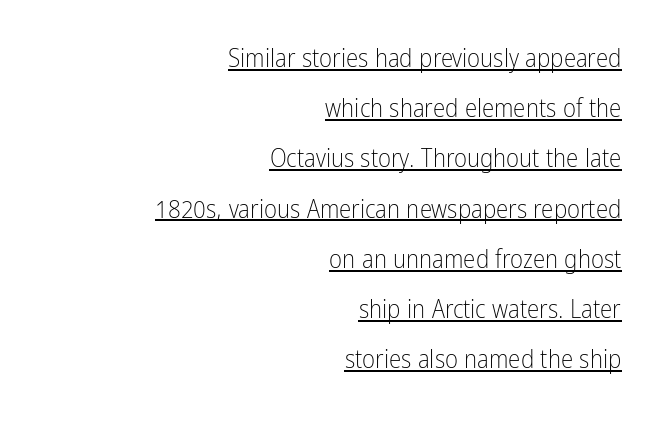
The image shows 25 px text type, upright; set right-aligned, loose line spacing (2.01x), normal letter spacing, underlined.
